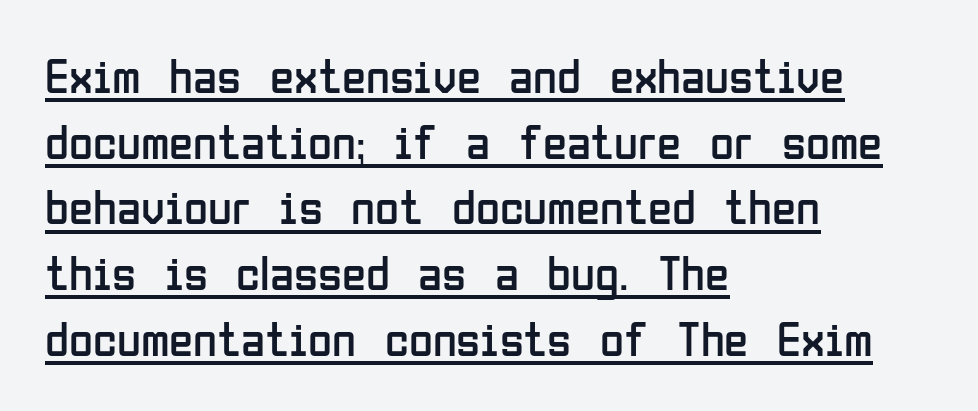
Q: Is the text bold? A: No.
Q: Is the text italic (slanted)? A: No, it is upright.
Q: Is the typeface a serif or a sans-serif typeface? A: Sans-serif.
Q: Is the text underlined? A: Yes.
Q: How is the paragraph aligned? A: Left-aligned.
Q: Is the spacing between letters normal or unusually wide? A: Normal.
Q: Is the spacing between lines tight, normal or loose? A: Normal.
Q: Width (condensed, normal, or wide)? A: Condensed.
Q: Stroke contrast? A: Low.
Q: x-height? A: Medium.
Q: Monospaced? A: No.
